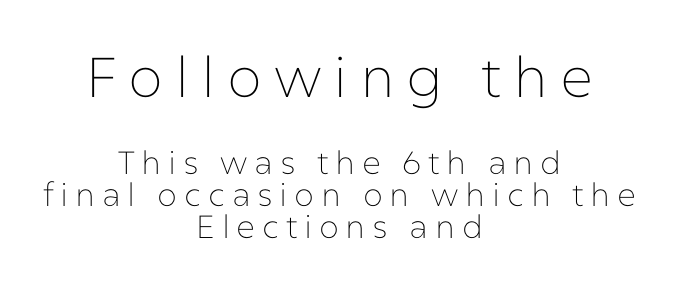
Students, note that the glyphs here are deliberately spaced far apart. The cut favours lightness, reaching ordinary text weight at its darkest. Glance below the letters and you will spot only blank space. If you measured baseline to baseline, you'd find a short distance. The passage shown is typed in a proportional face where columns would drift.
